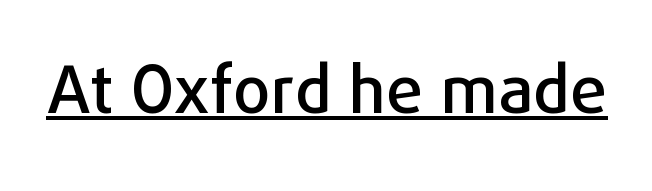
Q: Is the text italic (slanted)? A: No, it is upright.
Q: Is the typeface a serif or a sans-serif typeface? A: Sans-serif.
Q: Is the text underlined? A: Yes.
Q: Is the spacing between letters normal or unusually wide? A: Normal.
Q: Width (condensed, normal, or wide)? A: Normal.
Q: Stroke contrast? A: Low.
Q: x-height? A: Medium.
Q: Monospaced? A: No.
